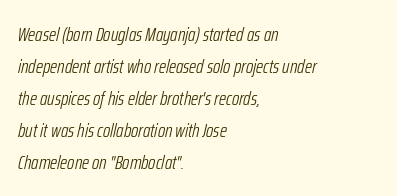
The image shows 20 px text type, italic (leaning right); set left-aligned, normal line spacing (1.6x), normal letter spacing, not underlined.
